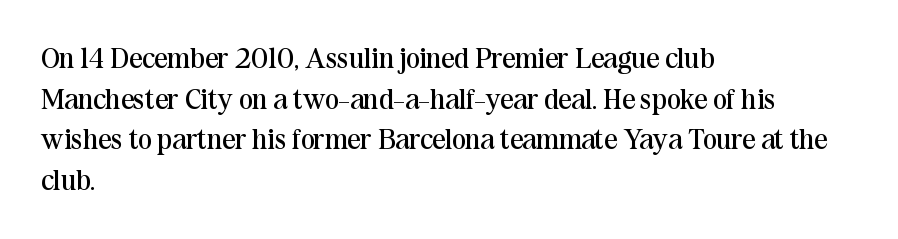
The image shows 29 px regular-weight serif type, upright; set left-aligned, normal line spacing (1.4x), normal letter spacing, not underlined; medium stroke contrast and a medium x-height.
